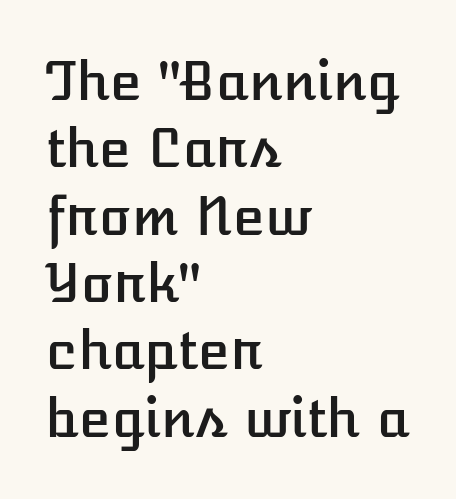
The image shows 53 px text type, upright; set left-aligned, normal line spacing (1.27x), normal letter spacing, not underlined; low stroke contrast and a medium x-height.
